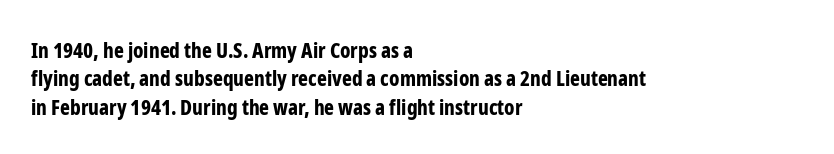
{"italic": "no", "bold": "yes", "underline": "no", "align": "left", "line_spacing": "normal", "line_spacing_ratio": 1.35, "letter_spacing": "normal", "letter_spacing_em": 0.0, "glyph_px": 21}
